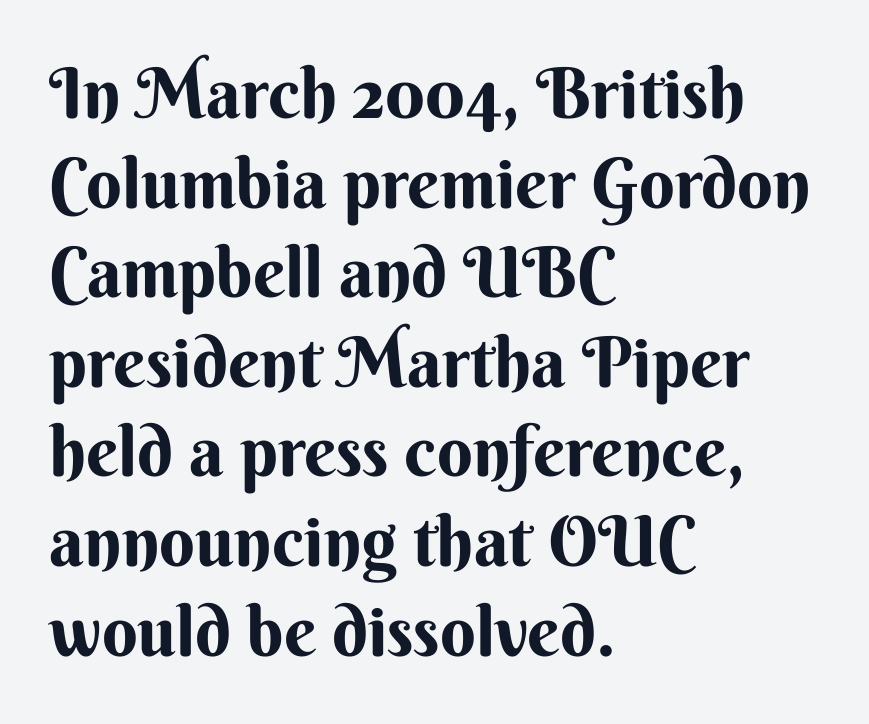
Q: Is the text italic (slanted)? A: No, it is upright.
Q: Is the typeface a serif or a sans-serif typeface? A: Sans-serif.
Q: Is the text underlined? A: No.
Q: How is the paragraph aligned? A: Left-aligned.
Q: Is the spacing between letters normal or unusually wide? A: Normal.
Q: Is the spacing between lines tight, normal or loose? A: Normal.
Q: Width (condensed, normal, or wide)? A: Normal.
Q: Stroke contrast? A: Medium.
Q: x-height? A: Small.
Q: Monospaced? A: No.
